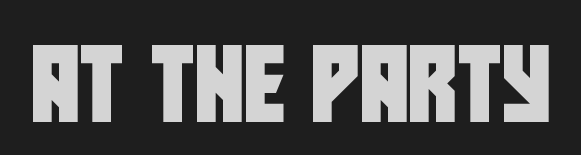
{"serif": "no", "width": "condensed", "stroke_contrast": "low", "x_height": "large", "monospaced": "no", "underline": "no", "letter_spacing": "normal", "letter_spacing_em": 0.0, "glyph_px": 75}
